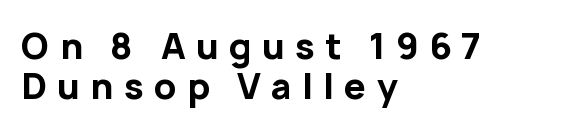
Do the characters align in a grid? No, the font is proportional. Has an underline been added? It has not. It's the straight-up-and-down kind of type. In CSS terms this would be text-align: left. Here the glyphs are tracked loosely, breaking word shapes into spaced letters. The typesetting leans heavy: a genuine bold.
